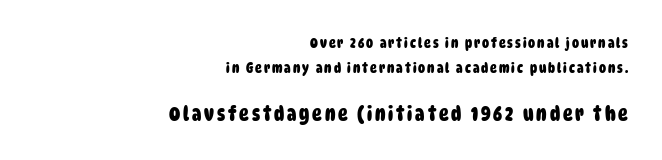
Q: Is the text bold? A: Yes.
Q: Is the text underlined? A: No.
Q: How is the paragraph aligned? A: Right-aligned.
Q: Which block of text is set in a larger size, the first (top) or the second (bottom)? A: The second (bottom) one.
